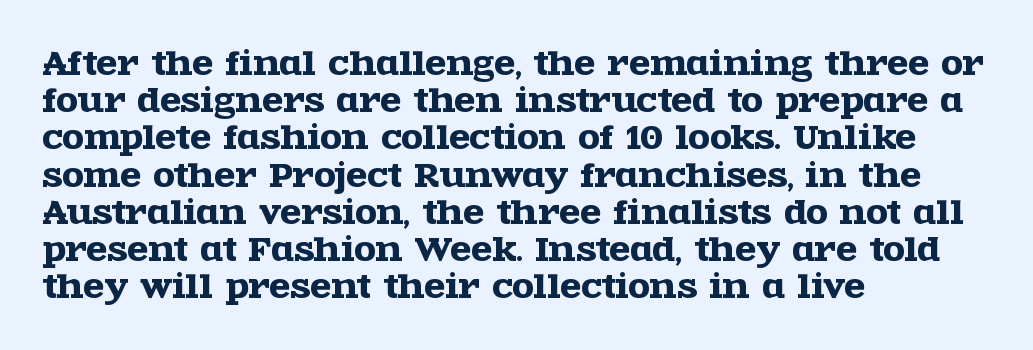
Serif or sans? Serif — the stroke terminals have little feet. The rendering anchors every line to the left-hand side. This sample has the flowing, uneven cadence of proportional lettering. A roman cut, with each character standing at attention. The strip under each line holds only bare page. The rendering keeps characters at their native spacing.
